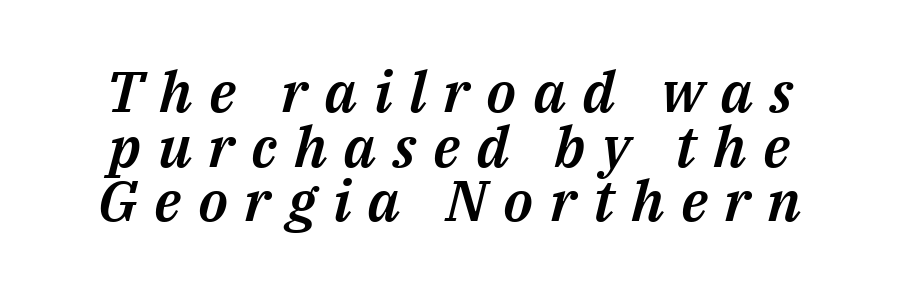
This sample has the flowing, uneven cadence of proportional lettering. Tracking here is generous; glyphs stand well apart from one another. An italicized treatment has been applied to the whole sample. The space between consecutive lines is stingy. Unmarked baselines from the first word to the last.
